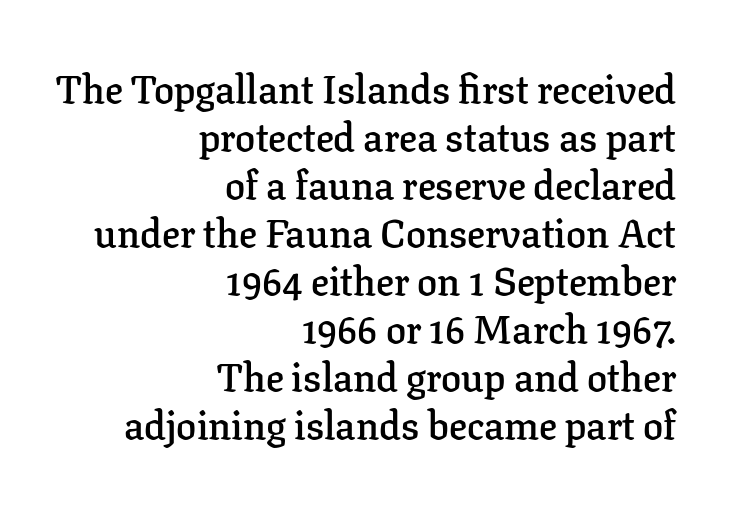
Q: Is the text bold? A: Semi-bold.
Q: Is the text italic (slanted)? A: No, it is upright.
Q: Is the typeface a serif or a sans-serif typeface? A: Serif.
Q: Is the text underlined? A: No.
Q: How is the paragraph aligned? A: Right-aligned.
Q: Is the spacing between letters normal or unusually wide? A: Normal.
Q: Width (condensed, normal, or wide)? A: Normal.
Q: Stroke contrast? A: Low.
Q: x-height? A: Medium.
Q: Monospaced? A: No.
